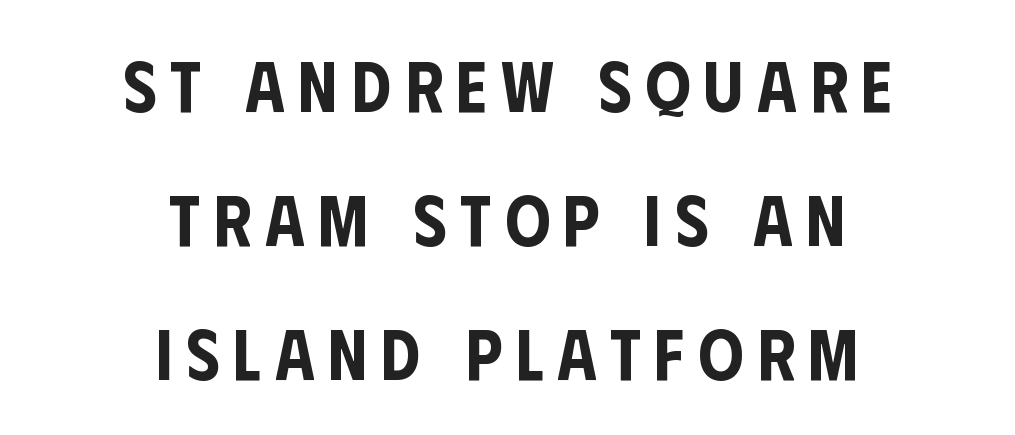
{"serif": "no", "italic": "no", "width": "condensed", "stroke_contrast": "low", "x_height": "large", "monospaced": "no", "underline": "no", "align": "center", "line_spacing_ratio": 1.89, "glyph_px": 71}
